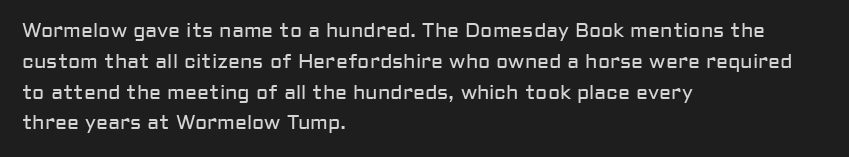
The image shows 20 px text type, upright; set left-aligned, normal line spacing (1.54x), normal letter spacing, not underlined.
